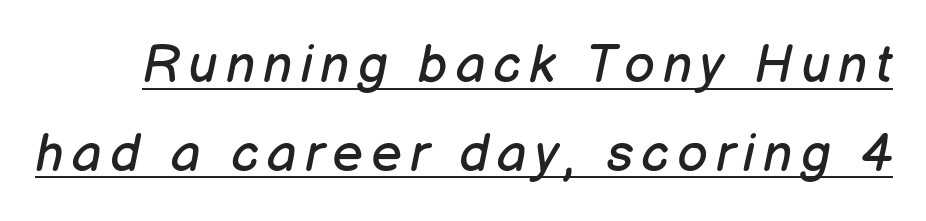
The image shows 53 px regular-weight type, italic (leaning right); set normal line spacing (1.67x), underlined; low stroke contrast and a medium x-height.
